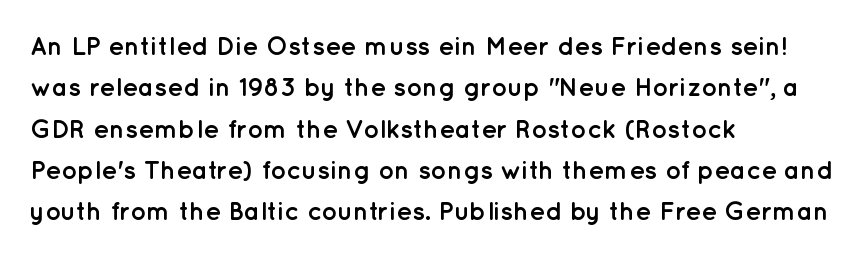
Descenders are the only things crossing below the line. Honestly, the row spacing looks completely unremarkable. The font is running at its bold setting. Inter-character spacing is left at the font's built-in metrics. Vertical strokes here are truly vertical.
